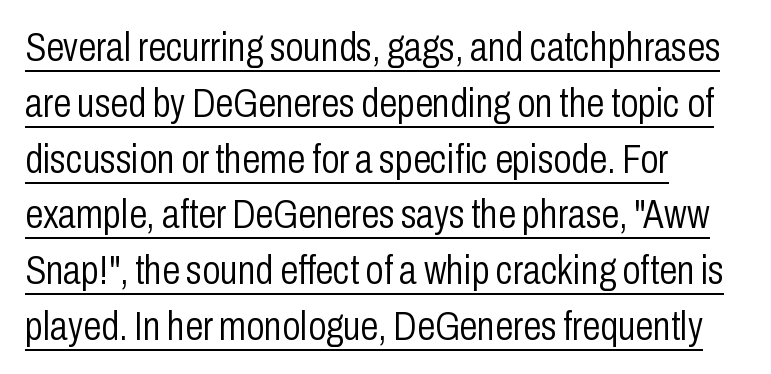
Q: Is the text bold? A: No.
Q: Is the text italic (slanted)? A: No, it is upright.
Q: Is the typeface a serif or a sans-serif typeface? A: Sans-serif.
Q: Is the text underlined? A: Yes.
Q: How is the paragraph aligned? A: Left-aligned.
Q: Is the spacing between letters normal or unusually wide? A: Normal.
Q: Is the spacing between lines tight, normal or loose? A: Normal.
Q: Width (condensed, normal, or wide)? A: Condensed.
Q: Stroke contrast? A: Low.
Q: x-height? A: Medium.
Q: Monospaced? A: No.
